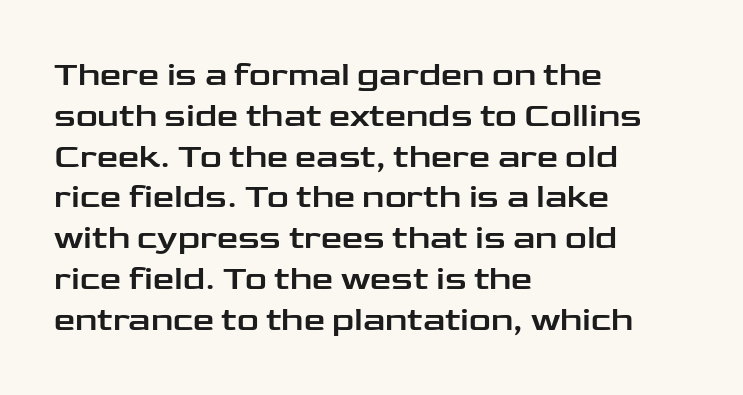
{"serif": "no", "italic": "no", "width": "wide", "stroke_contrast": "low", "x_height": "medium", "monospaced": "no", "underline": "no", "align": "left", "line_spacing_ratio": 1.2, "letter_spacing": "normal", "letter_spacing_em": 0.0, "glyph_px": 34}
